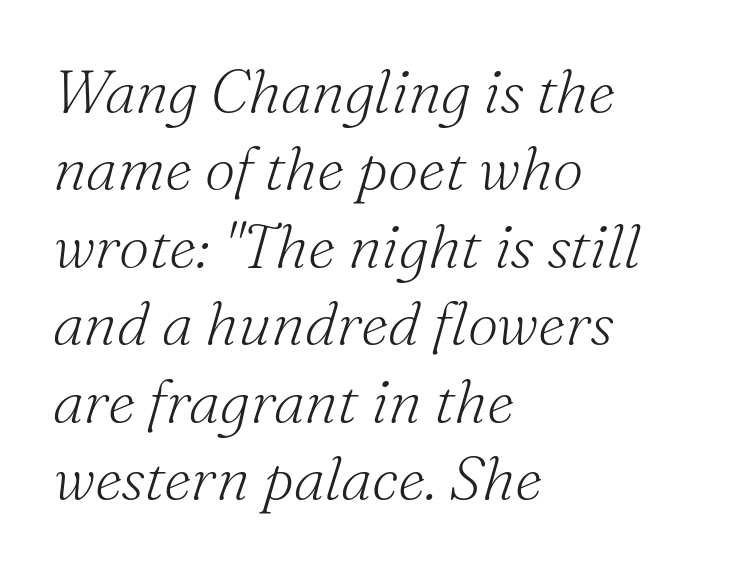
Q: Is the text bold? A: No.
Q: Is the text italic (slanted)? A: Yes, it leans right by about 16 degrees.
Q: Is the typeface a serif or a sans-serif typeface? A: Serif.
Q: Is the text underlined? A: No.
Q: How is the paragraph aligned? A: Left-aligned.
Q: Is the spacing between letters normal or unusually wide? A: Normal.
Q: Is the spacing between lines tight, normal or loose? A: Normal.
Q: Width (condensed, normal, or wide)? A: Normal.
Q: Stroke contrast? A: Medium.
Q: x-height? A: Small.
Q: Monospaced? A: No.
